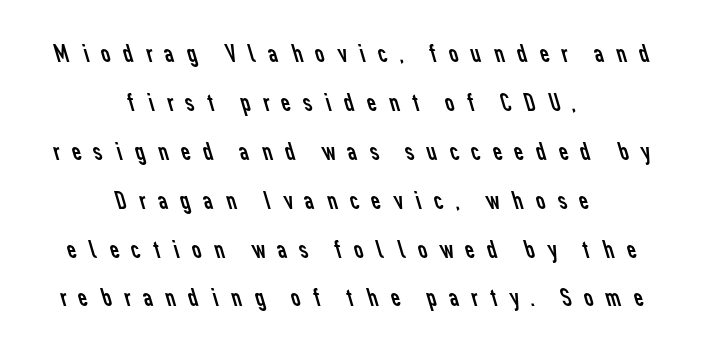
The image shows 26 px text type; set centered, line spacing 1.88x, unusually wide letter spacing (+0.39 em), not underlined.
